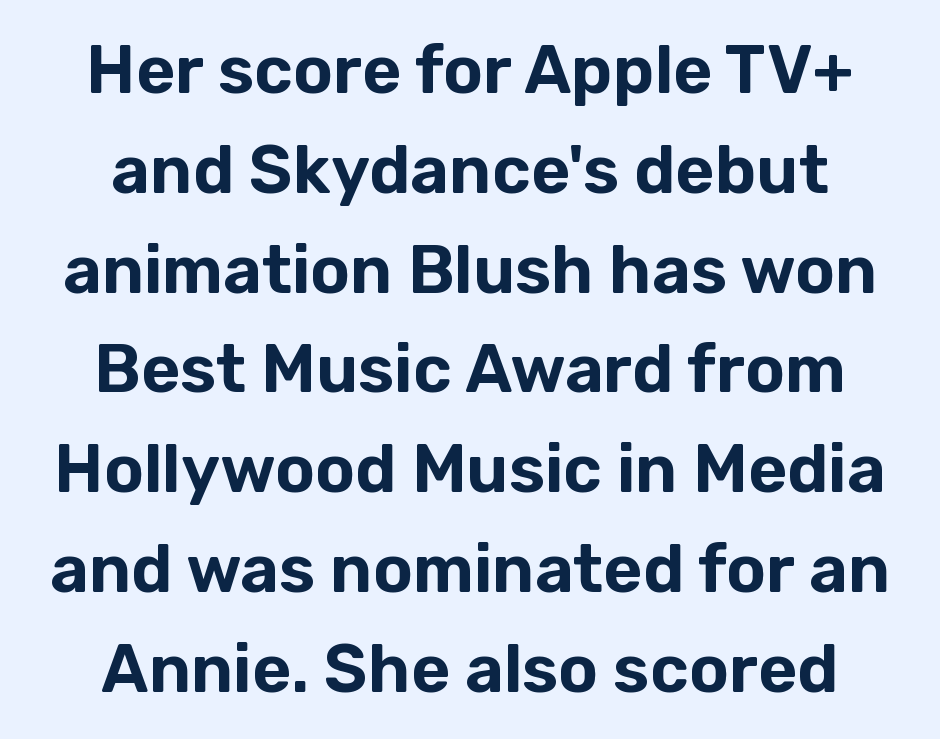
{"serif": "no", "italic": "no", "width": "normal", "stroke_contrast": "low", "x_height": "medium", "monospaced": "no", "underline": "no", "align": "center", "line_spacing": "normal", "line_spacing_ratio": 1.49, "letter_spacing": "normal", "letter_spacing_em": 0.0, "glyph_px": 67}
